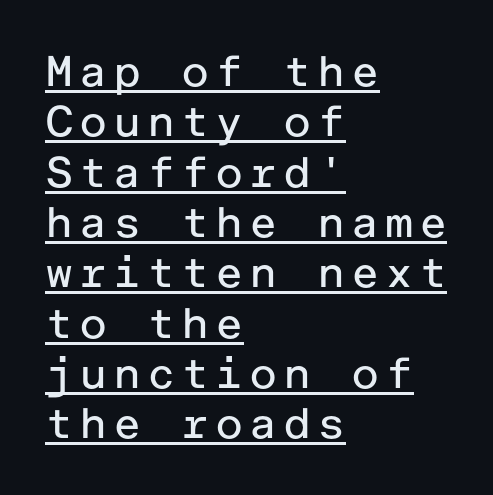
The image shows 43 px regular-weight sans-serif type, upright; set left-aligned, line spacing 1.17x, underlined; low stroke contrast and a medium x-height.
